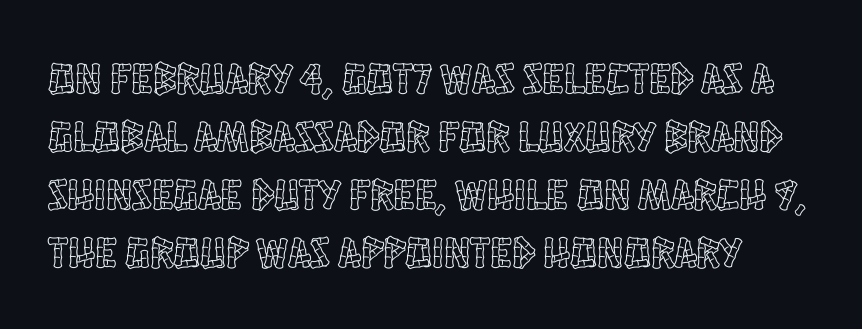
{"italic": "no", "width": "condensed", "x_height": "large", "monospaced": "no", "underline": "no", "line_spacing": "normal", "line_spacing_ratio": 1.32, "letter_spacing": "normal", "letter_spacing_em": 0.0, "glyph_px": 44}
